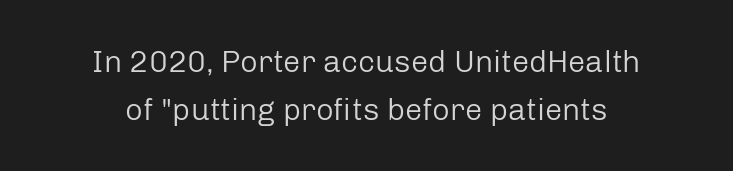
Note the varied advance widths — an 'i' is clearly narrower than an 'm'. To sum up the face: it is a sans, with no serifs. Glance below the letters and you will spot only blank space. The lettering stays uniformly vertical, giving the passage a roman look.
